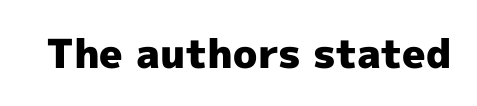
The font's upright variant was chosen for this text. The line texture is even and compact thanks to regular tracking. A typesetter would call this proportional, since set widths differ per character. Has an underline been added? It has not. Does the type have serifs? No, each stem ends abruptly. Heavy-handed strokes throughout: this text is bold.
